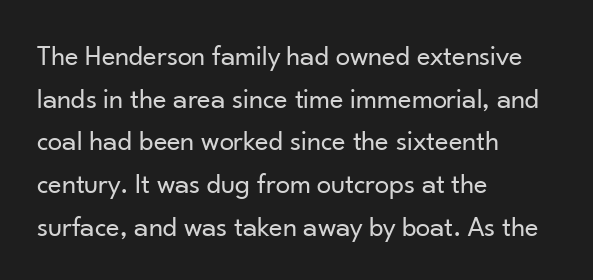
Italic? Not at all — the glyphs are vertical. These lines are rendered in a variable-pitch font. Has an underline been added? It has not. The typeface has the unassuming heft of standard copy or less. The compositor pushed each line to the left boundary. A sans-serif font was chosen for this passage.
